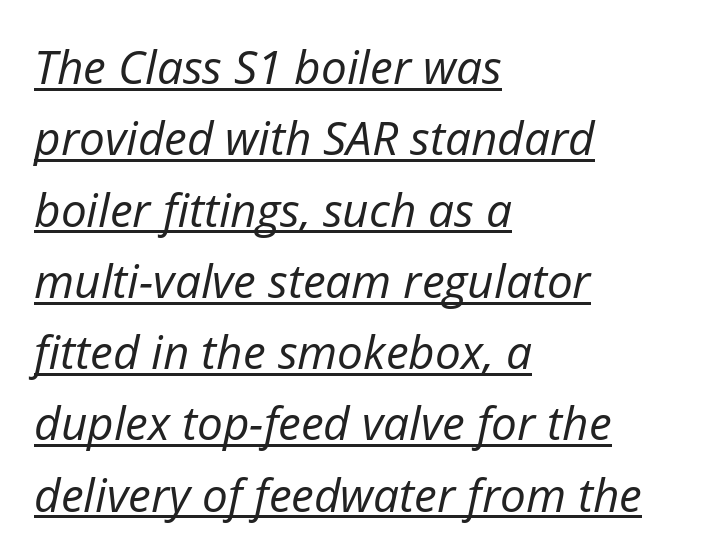
These lines stack with their left ends in a neat column. The letters are slanted; this is an italic face. Nothing unusual about the tracking: characters are spaced as the font intends. Here the designer chose a conventional face with non-uniform glyph widths. The string is rendered with underlining switched on.
